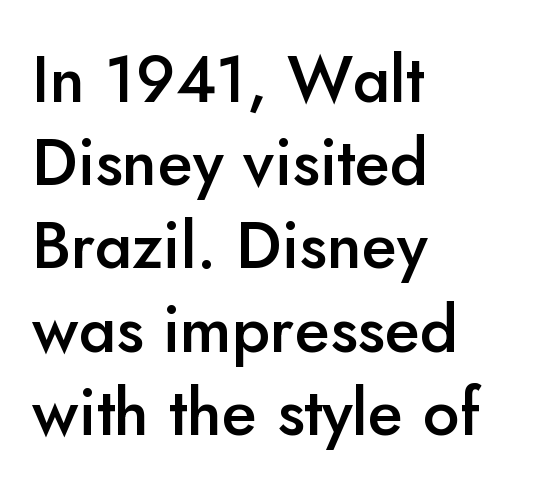
Q: Is the text bold? A: Semi-bold.
Q: Is the text italic (slanted)? A: No, it is upright.
Q: Is the typeface a serif or a sans-serif typeface? A: Sans-serif.
Q: Is the text underlined? A: No.
Q: How is the paragraph aligned? A: Left-aligned.
Q: Is the spacing between letters normal or unusually wide? A: Normal.
Q: Is the spacing between lines tight, normal or loose? A: Normal.
Q: Width (condensed, normal, or wide)? A: Normal.
Q: Stroke contrast? A: Low.
Q: x-height? A: Small.
Q: Monospaced? A: No.
